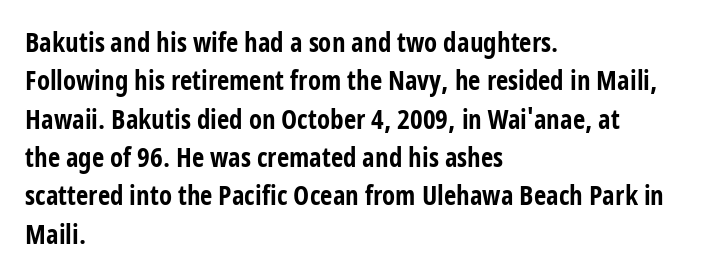
Q: Is the text bold? A: Yes.
Q: Is the text italic (slanted)? A: No, it is upright.
Q: Is the text underlined? A: No.
Q: How is the paragraph aligned? A: Left-aligned.
Q: Is the spacing between letters normal or unusually wide? A: Normal.
Q: Is the spacing between lines tight, normal or loose? A: Normal.
